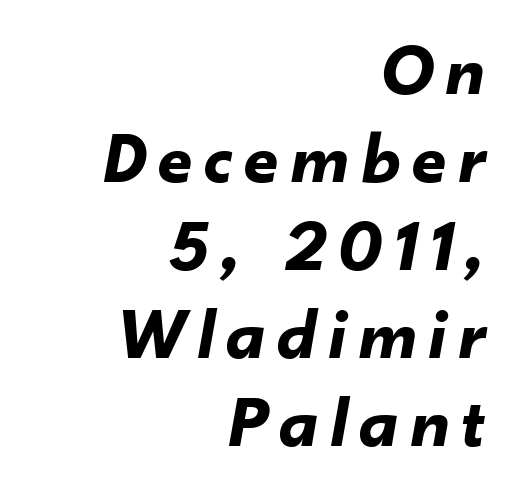
The image shows 74 px bold type, italic (leaning right); set right-aligned, line spacing 1.19x, not underlined; low stroke contrast and a small x-height.
